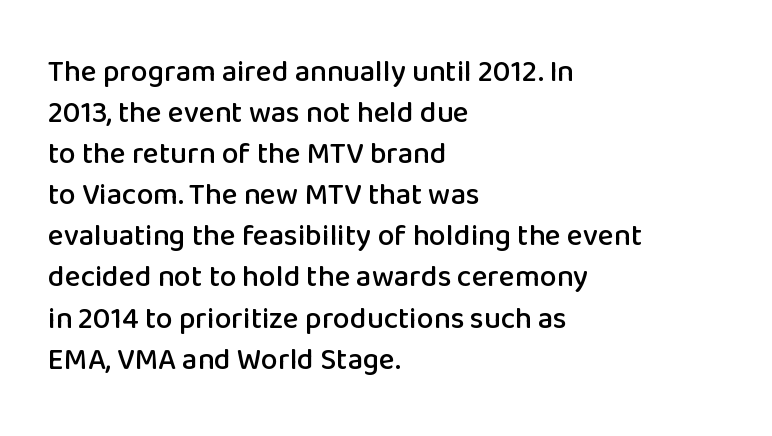
{"serif": "no", "italic": "no", "width": "normal", "stroke_contrast": "low", "x_height": "medium", "monospaced": "no", "underline": "no", "align": "left", "line_spacing": "normal", "line_spacing_ratio": 1.37, "letter_spacing": "normal", "letter_spacing_em": 0.0, "glyph_px": 30}
